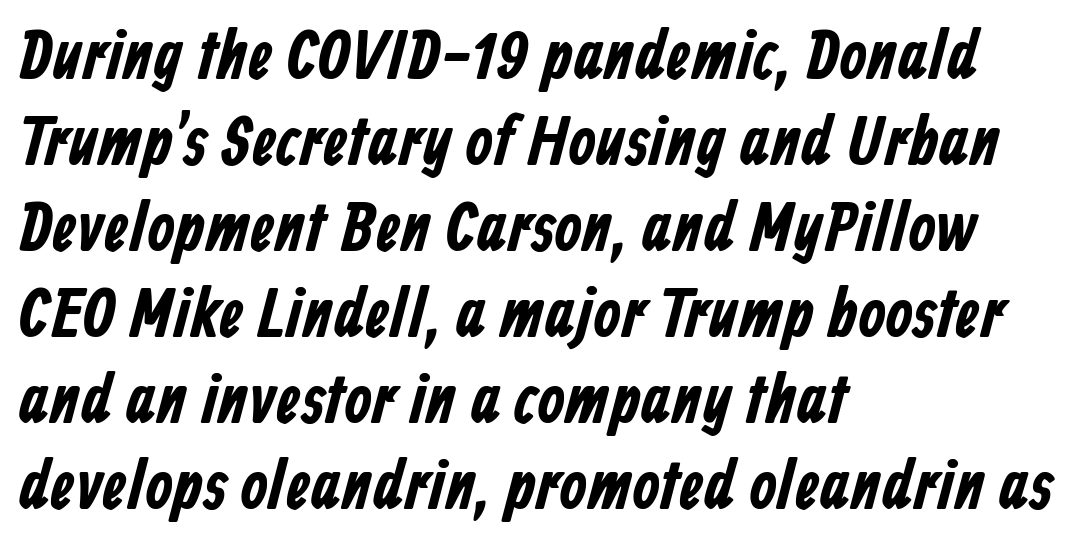
The image shows 70 px condensed sans-serif type; set left-aligned, line spacing 1.23x, normal letter spacing, not underlined; low stroke contrast and a medium x-height.
